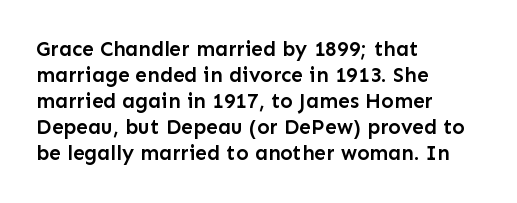
The image shows 21 px text type, upright; set left-aligned, line spacing 1.24x, normal letter spacing, not underlined.
